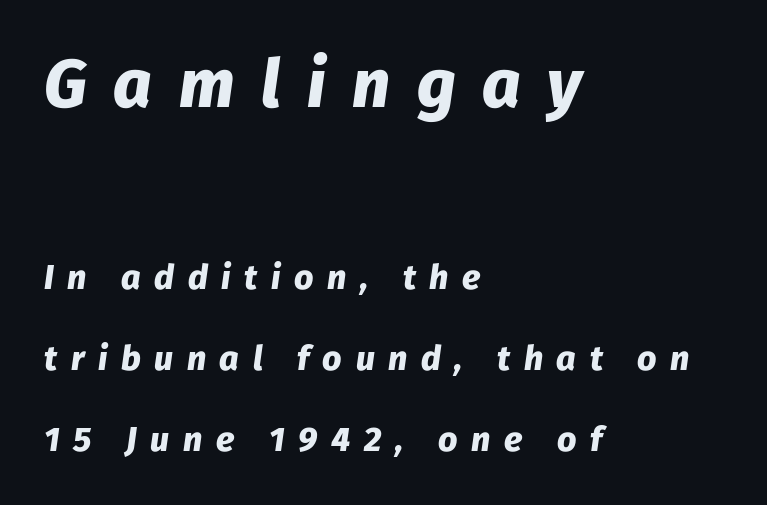
Q: Is the text bold? A: Yes.
Q: Is the text italic (slanted)? A: Yes, it leans right by about 8 degrees.
Q: Is the text underlined? A: No.
Q: How is the paragraph aligned? A: Left-aligned.
Q: Is the spacing between letters normal or unusually wide? A: Unusually wide.
Q: Is the spacing between lines tight, normal or loose? A: Loose.
Q: Which block of text is set in a larger size, the first (top) or the second (bottom)? A: The first (top) one.
Q: Width (condensed, normal, or wide)? A: Normal.
Q: Stroke contrast? A: Low.
Q: x-height? A: Medium.
Q: Monospaced? A: No.
